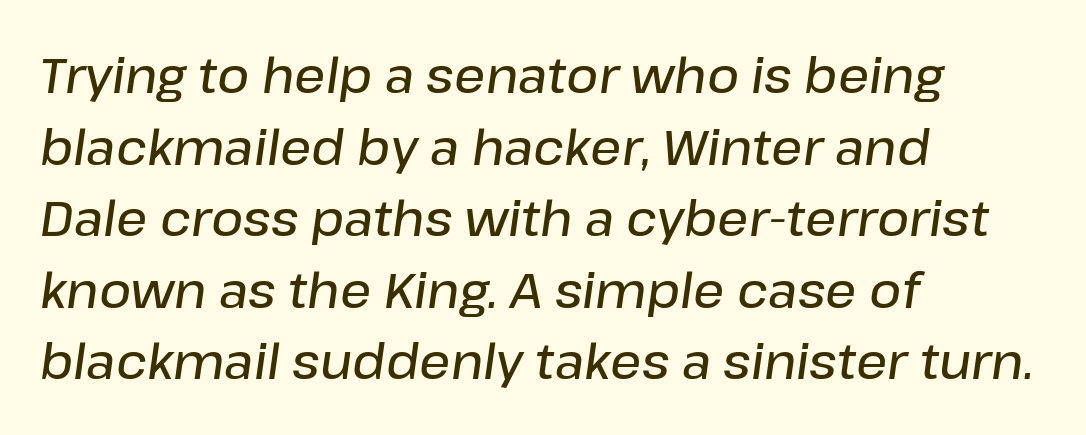
The image shows 49 px semibold type, italic (leaning right); set left-aligned, normal line spacing (1.46x), normal letter spacing, not underlined; low stroke contrast and a medium x-height.
